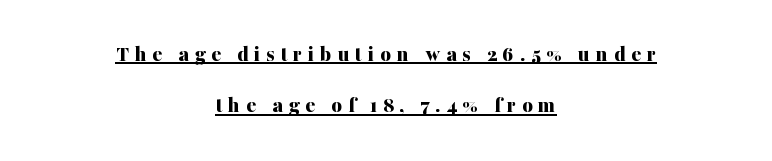
The image shows 23 px bold type, upright; set centered, loose line spacing (2.23x), unusually wide letter spacing (+0.25 em), underlined.
